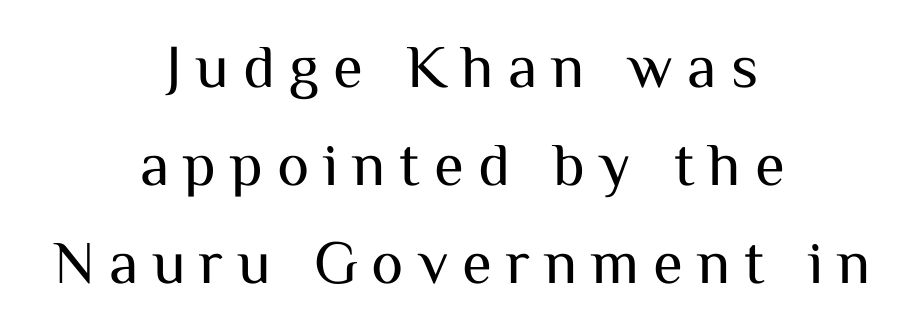
The image shows 61 px regular-weight sans-serif type, upright; set centered, normal line spacing (1.61x), unusually wide letter spacing (+0.23 em), not underlined; medium stroke contrast and a medium x-height.
